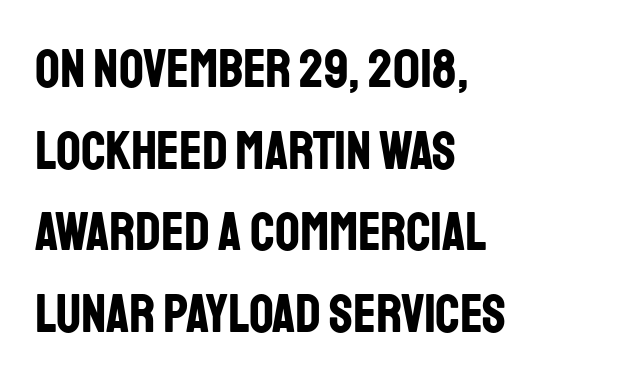
The image shows 54 px bold, condensed sans-serif type, upright; set left-aligned, normal line spacing (1.51x), normal letter spacing, not underlined; low stroke contrast and a large x-height.
